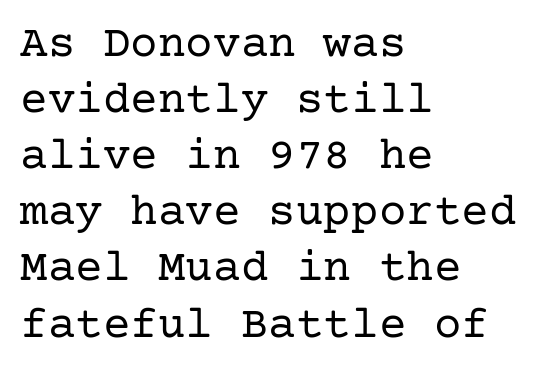
Q: Is the text bold? A: No.
Q: Is the text italic (slanted)? A: No, it is upright.
Q: Is the typeface a serif or a sans-serif typeface? A: Serif.
Q: Is the text underlined? A: No.
Q: How is the paragraph aligned? A: Left-aligned.
Q: Is the spacing between letters normal or unusually wide? A: Normal.
Q: Width (condensed, normal, or wide)? A: Normal.
Q: Stroke contrast? A: Low.
Q: x-height? A: Medium.
